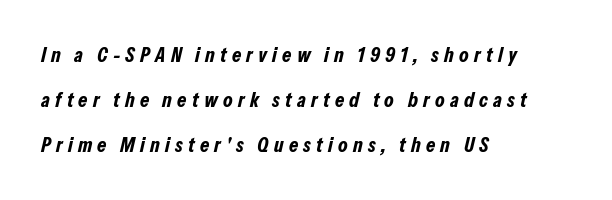
Q: Is the text bold? A: Yes.
Q: Is the text italic (slanted)? A: Yes, it leans right by about 13 degrees.
Q: Is the text underlined? A: No.
Q: How is the paragraph aligned? A: Left-aligned.
Q: Is the spacing between letters normal or unusually wide? A: Unusually wide.
Q: Is the spacing between lines tight, normal or loose? A: Loose.
